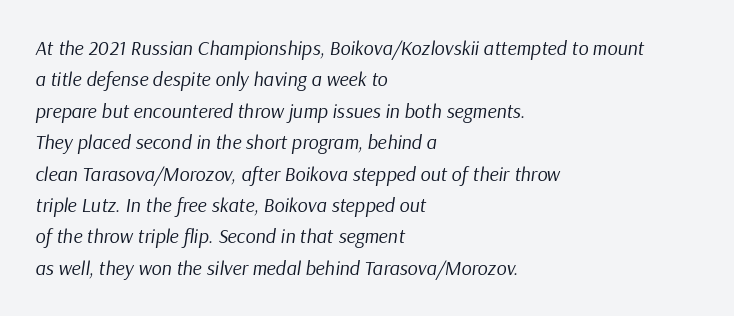
Q: Is the text bold? A: No.
Q: Is the text italic (slanted)? A: Yes, it leans right by about 9 degrees.
Q: Is the text underlined? A: No.
Q: How is the paragraph aligned? A: Left-aligned.
Q: Is the spacing between letters normal or unusually wide? A: Normal.
Q: Is the spacing between lines tight, normal or loose? A: Normal.
